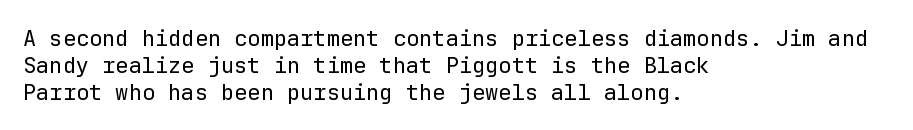
The image shows 22 px text type, upright; set left-aligned, line spacing 1.22x, normal letter spacing, not underlined.
